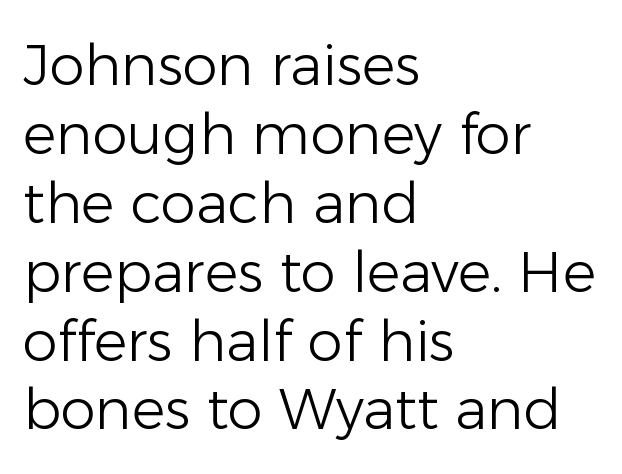
The image shows 56 px light sans-serif type, upright; set left-aligned, line spacing 1.23x, normal letter spacing, not underlined; low stroke contrast and a medium x-height.
